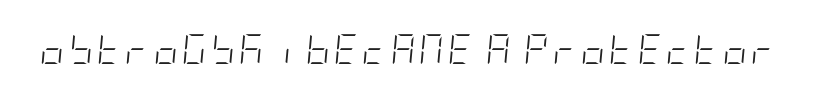
Q: Is the text bold? A: No.
Q: Is the text italic (slanted)? A: Yes, it leans right by about 5 degrees.
Q: Is the text underlined? A: No.
Q: Width (condensed, normal, or wide)? A: Condensed.
Q: Stroke contrast? A: Low.
Q: x-height? A: Large.
